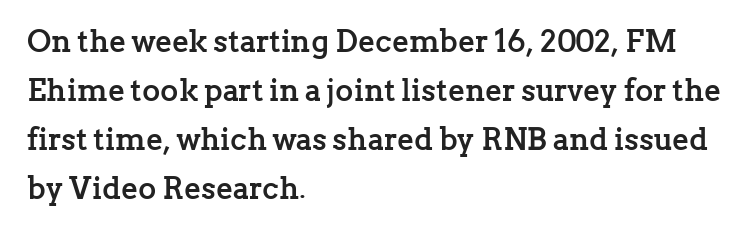
Is the letter spacing exaggerated? No — it looks like the ordinary default. This block has exactly the height ordinary leading produces. Bold? Absolutely — the strokes are thick and heavy. The letters stand upright; this is a roman face. Typeset ragged right — the left edge is the straight one.
